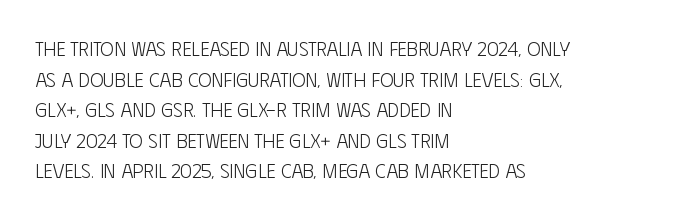
{"italic": "no", "bold": "no", "underline": "no", "align": "left", "line_spacing": "normal", "line_spacing_ratio": 1.53, "letter_spacing": "normal", "letter_spacing_em": 0.0, "glyph_px": 20}
